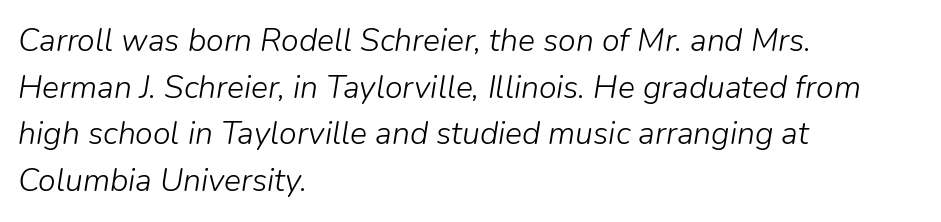
Only glyphs here, with clear space below each row. These lines are rendered in a variable-pitch font. Where is the straight margin? On the left. This block has exactly the height ordinary leading produces. This is oblique type, the kind used for emphasis or titles.
